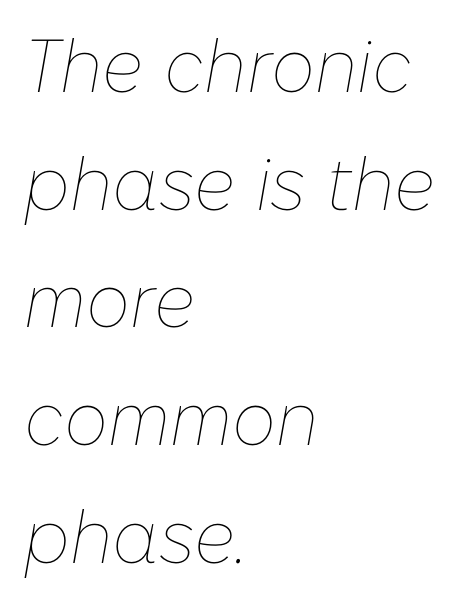
Q: Is the text bold? A: No.
Q: Is the text italic (slanted)? A: Yes, it leans right by about 10 degrees.
Q: Is the text underlined? A: No.
Q: How is the paragraph aligned? A: Left-aligned.
Q: Is the spacing between letters normal or unusually wide? A: Normal.
Q: Is the spacing between lines tight, normal or loose? A: Normal.
Q: Width (condensed, normal, or wide)? A: Normal.
Q: Stroke contrast? A: Low.
Q: x-height? A: Medium.
Q: Monospaced? A: No.
